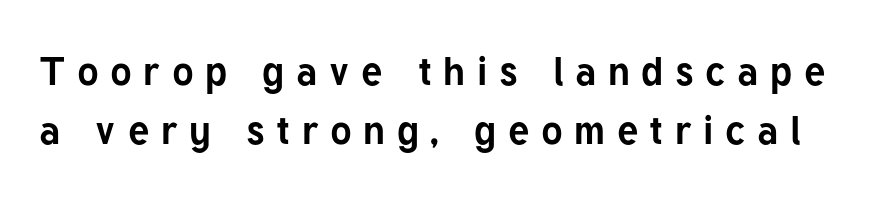
{"serif": "no", "italic": "no", "bold": "yes", "weight": "bold", "width": "normal", "stroke_contrast": "low", "x_height": "medium", "monospaced": "no", "underline": "no", "line_spacing": "normal", "line_spacing_ratio": 1.48, "letter_spacing": "wide", "letter_spacing_em": 0.29, "glyph_px": 40}
